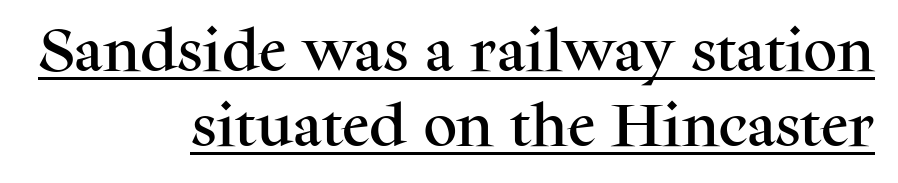
A normal amount of white space separates one row of letters from the next. The rendering keeps characters at their native spacing. This sample uses an upright cut, with every glyph sitting square on the baseline. Like a heading marked for emphasis, these lines bear an underscore. A typesetter would call this proportional, since set widths differ per character.
